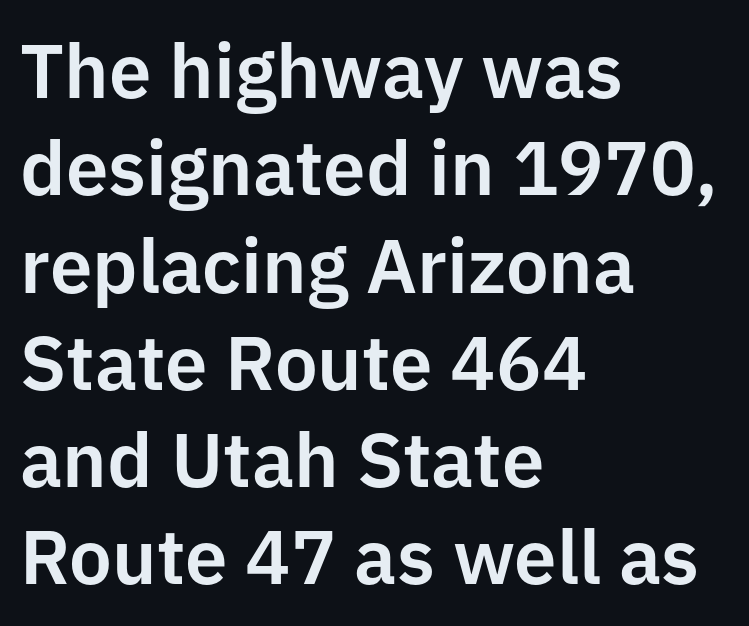
The image shows 76 px sans-serif type, upright; set left-aligned, normal line spacing (1.28x), normal letter spacing, not underlined; low stroke contrast and a medium x-height.
